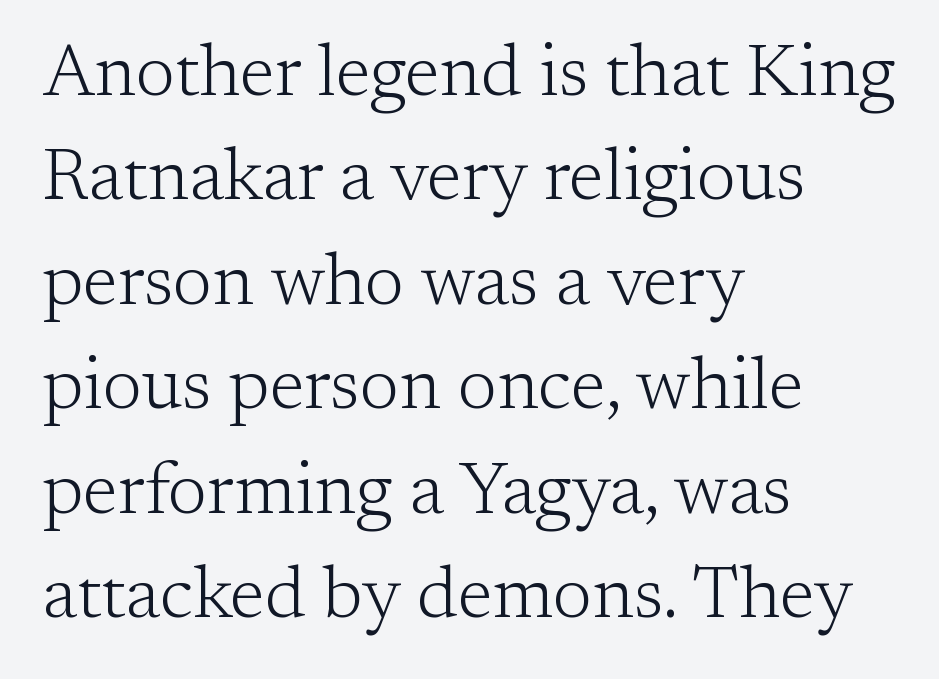
The image shows 72 px light serif type, upright; set left-aligned, normal line spacing (1.45x), normal letter spacing, not underlined; low stroke contrast and a medium x-height.
